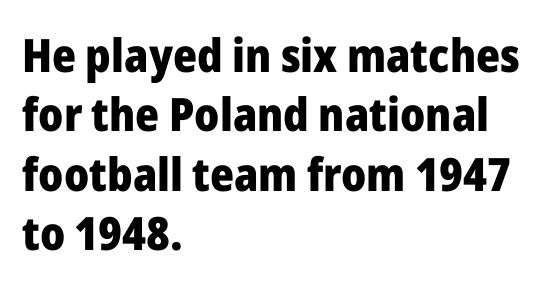
The block of text has a typical density, with ordinary space between rows. Looks like regular typesetting: each glyph gets only the width it needs. I'd describe the lettering as bold — thick and assertive. Posture: upright roman.
